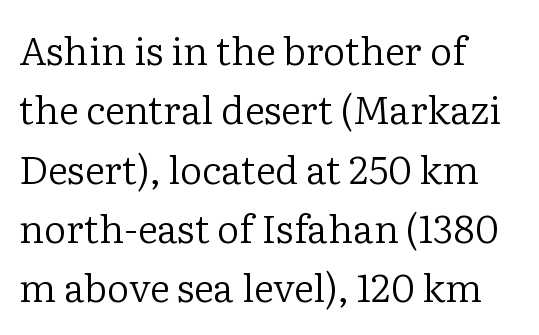
The image shows 39 px regular-weight serif type, upright; set left-aligned, normal line spacing (1.52x), normal letter spacing, not underlined; low stroke contrast and a medium x-height.
